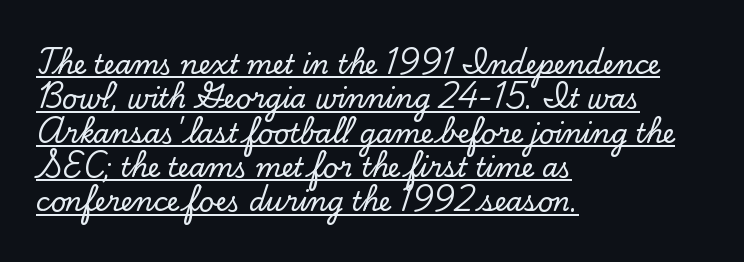
Q: Is the text italic (slanted)? A: Yes.
Q: Is the text underlined? A: Yes.
Q: How is the paragraph aligned? A: Left-aligned.
Q: Is the spacing between letters normal or unusually wide? A: Normal.
Q: Is the spacing between lines tight, normal or loose? A: Normal.
